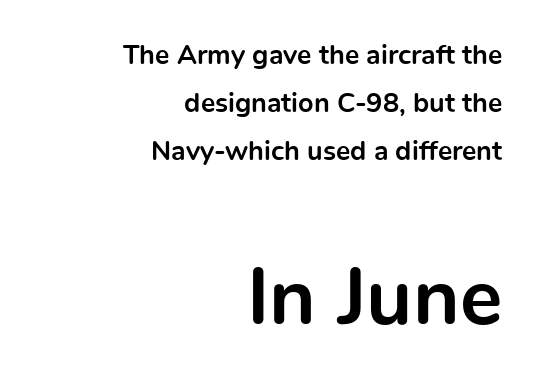
Q: Is the text bold? A: Yes.
Q: Is the text italic (slanted)? A: No, it is upright.
Q: Is the typeface a serif or a sans-serif typeface? A: Sans-serif.
Q: Is the text underlined? A: No.
Q: How is the paragraph aligned? A: Right-aligned.
Q: Is the spacing between letters normal or unusually wide? A: Normal.
Q: Which block of text is set in a larger size, the first (top) or the second (bottom)? A: The second (bottom) one.
Q: Width (condensed, normal, or wide)? A: Normal.
Q: x-height? A: Medium.
Q: Monospaced? A: No.
